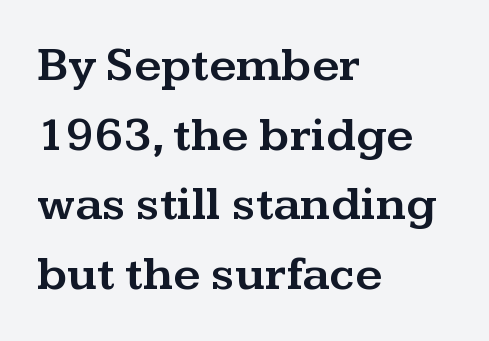
Q: Is the text italic (slanted)? A: No, it is upright.
Q: Is the typeface a serif or a sans-serif typeface? A: Serif.
Q: Is the text underlined? A: No.
Q: How is the paragraph aligned? A: Left-aligned.
Q: Is the spacing between letters normal or unusually wide? A: Normal.
Q: Is the spacing between lines tight, normal or loose? A: Normal.
Q: Width (condensed, normal, or wide)? A: Wide.
Q: Stroke contrast? A: Medium.
Q: x-height? A: Medium.
Q: Monospaced? A: No.
